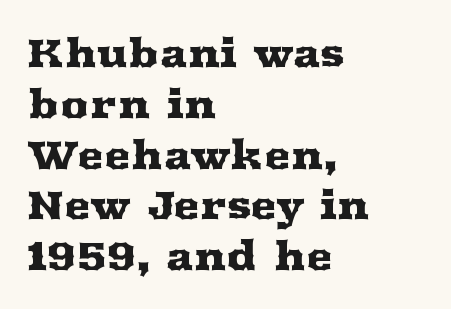
Q: Is the text italic (slanted)? A: No, it is upright.
Q: Is the typeface a serif or a sans-serif typeface? A: Serif.
Q: Is the text underlined? A: No.
Q: How is the paragraph aligned? A: Left-aligned.
Q: Is the spacing between letters normal or unusually wide? A: Normal.
Q: Is the spacing between lines tight, normal or loose? A: Normal.
Q: Width (condensed, normal, or wide)? A: Wide.
Q: Stroke contrast? A: Medium.
Q: x-height? A: Medium.
Q: Monospaced? A: No.
